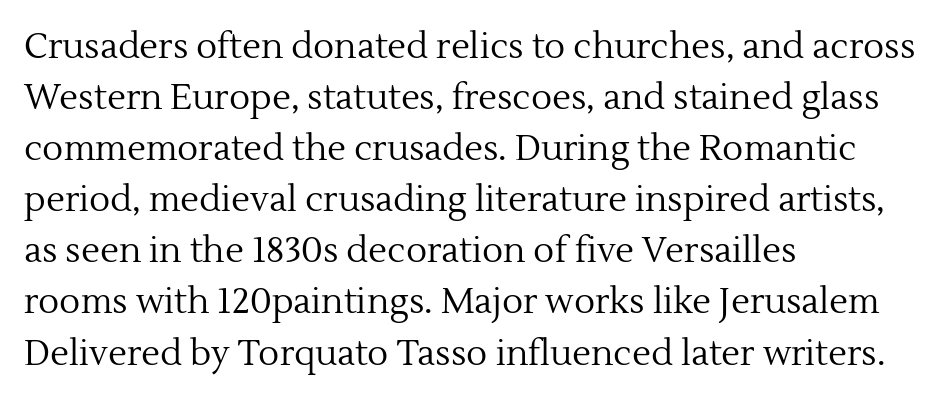
Letter spacing: default. Nobody drew a line under any word here. Bold? No — there's no thickening of the strokes. One-word summary of the alignment: left. The rendering shows small feet on the letterforms — a serif design.
